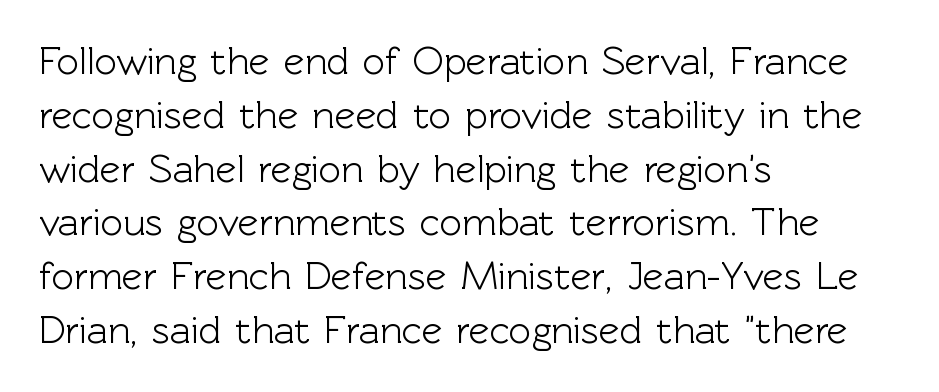
{"serif": "no", "italic": "no", "width": "normal", "x_height": "medium", "monospaced": "no", "underline": "no", "align": "left", "line_spacing": "normal", "line_spacing_ratio": 1.38, "letter_spacing": "normal", "letter_spacing_em": 0.0, "glyph_px": 39}
